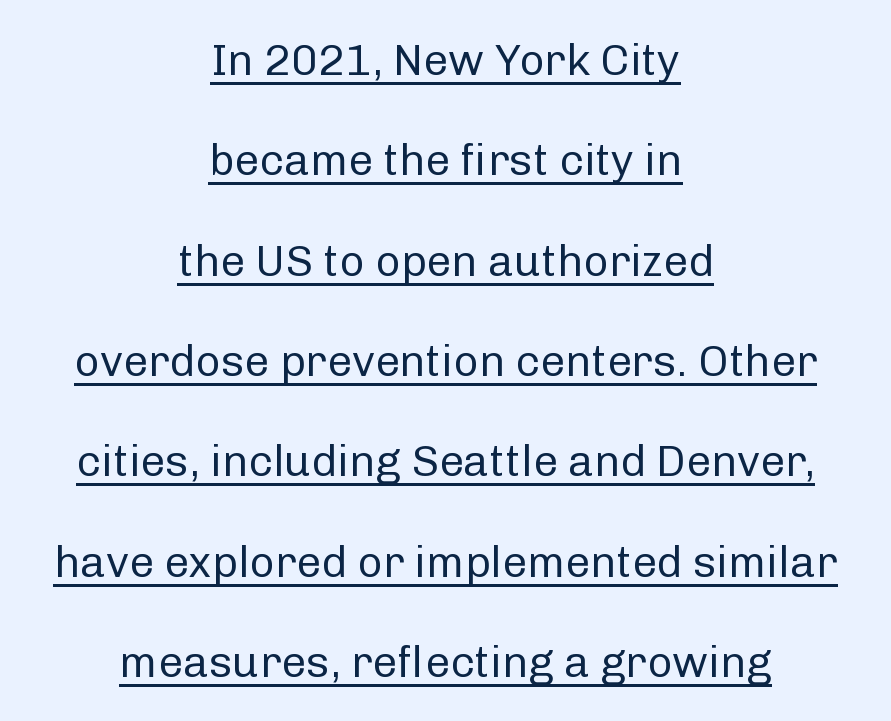
Honestly, the rows look like they've been pulled way apart. This is not heavy type; no bold has been used. Standard letterfit; no display-style spreading of the glyphs. Compared with a flush-left layout, this one balances lines on the center instead. Italic: no, the glyphs are upright roman.
